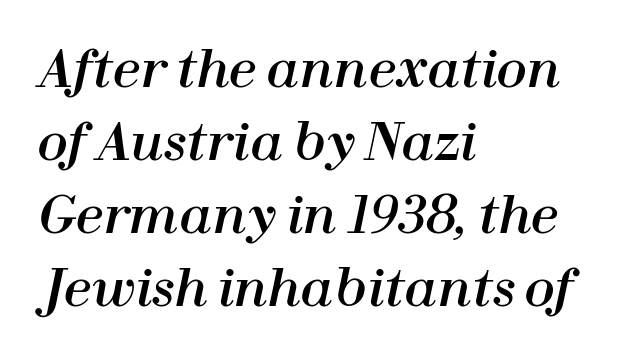
Q: Is the text italic (slanted)? A: Yes, it leans right by about 12 degrees.
Q: Is the text underlined? A: No.
Q: How is the paragraph aligned? A: Left-aligned.
Q: Is the spacing between letters normal or unusually wide? A: Normal.
Q: Is the spacing between lines tight, normal or loose? A: Normal.
Q: Width (condensed, normal, or wide)? A: Normal.
Q: Stroke contrast? A: High.
Q: x-height? A: Medium.
Q: Monospaced? A: No.
